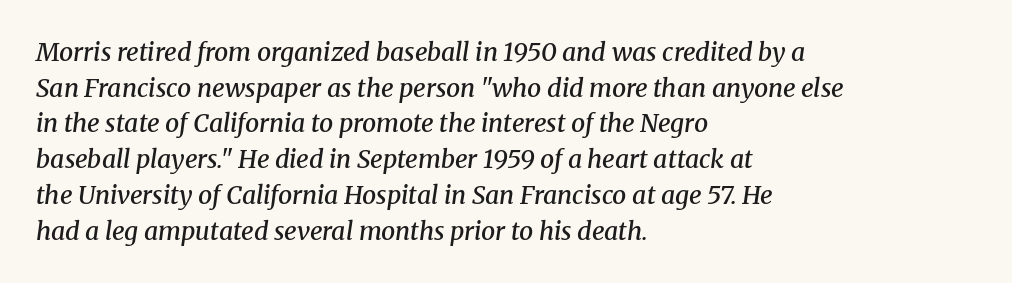
The image shows 25 px text type, italic (leaning right); set left-aligned, normal line spacing (1.43x), normal letter spacing, not underlined.
